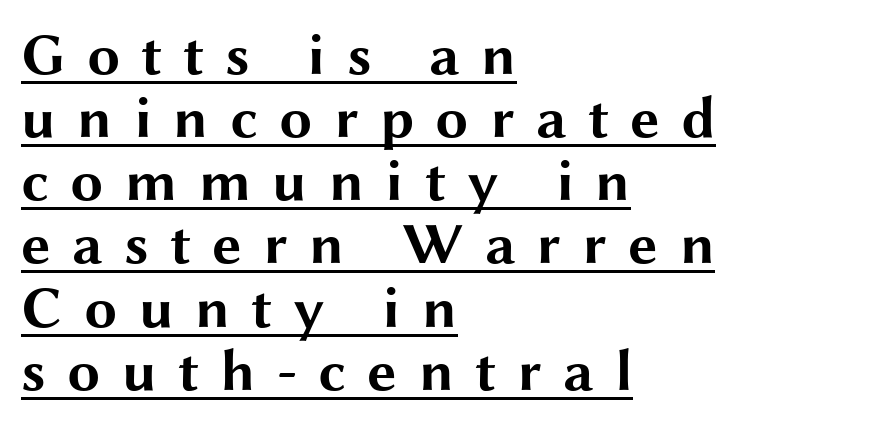
Q: Is the text bold? A: Yes.
Q: Is the text italic (slanted)? A: No, it is upright.
Q: Is the typeface a serif or a sans-serif typeface? A: Sans-serif.
Q: Is the text underlined? A: Yes.
Q: How is the paragraph aligned? A: Left-aligned.
Q: Is the spacing between letters normal or unusually wide? A: Unusually wide.
Q: Is the spacing between lines tight, normal or loose? A: Tight.
Q: Width (condensed, normal, or wide)? A: Wide.
Q: Stroke contrast? A: Medium.
Q: x-height? A: Medium.
Q: Monospaced? A: No.
